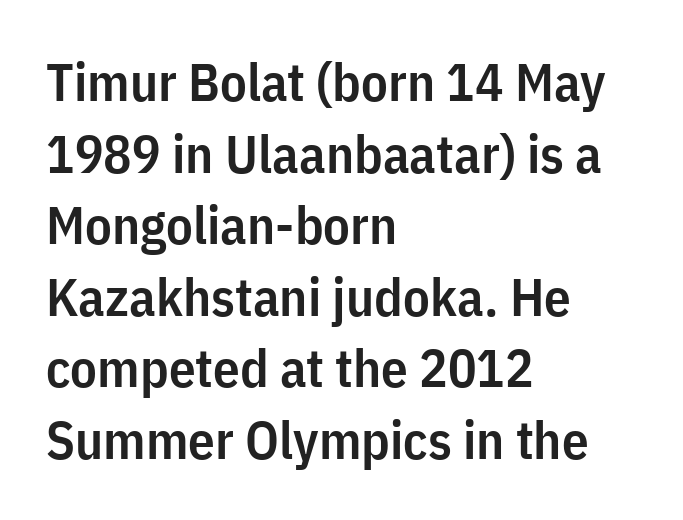
{"serif": "no", "italic": "no", "bold": "semi", "weight": "semibold", "width": "condensed", "stroke_contrast": "low", "x_height": "medium", "monospaced": "no", "underline": "no", "align": "left", "line_spacing": "normal", "line_spacing_ratio": 1.35, "letter_spacing": "normal", "letter_spacing_em": 0.0, "glyph_px": 53}
